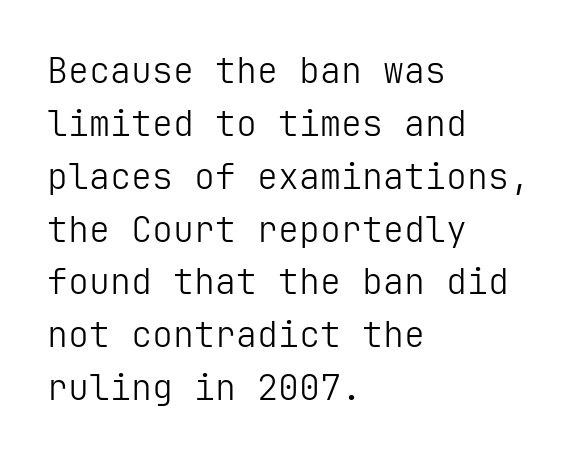
{"serif": "no", "italic": "no", "bold": "no", "weight": "light", "width": "normal", "stroke_contrast": "low", "x_height": "medium", "underline": "no", "align": "left", "line_spacing": "normal", "line_spacing_ratio": 1.51, "letter_spacing": "normal", "letter_spacing_em": 0.0, "glyph_px": 35}
